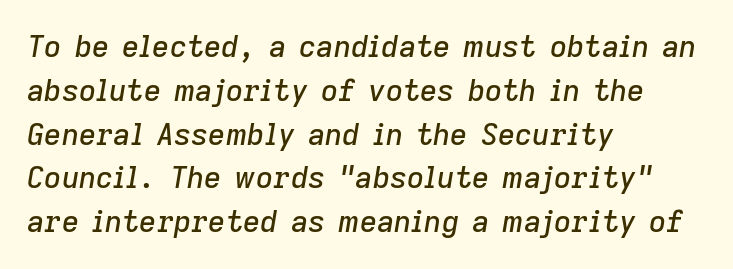
{"italic": "yes", "lean": "right", "slant_degrees": 9, "width": "normal", "stroke_contrast": "low", "x_height": "medium", "monospaced": "no", "underline": "no", "align": "left", "line_spacing": "normal", "line_spacing_ratio": 1.46, "letter_spacing": "normal", "letter_spacing_em": 0.0, "glyph_px": 30}
